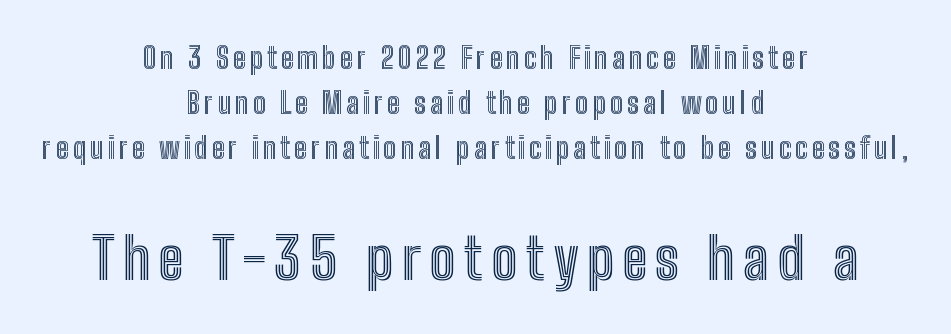
Q: Is the text italic (slanted)? A: No, it is upright.
Q: Is the text underlined? A: No.
Q: How is the paragraph aligned? A: Centered.
Q: Is the spacing between lines tight, normal or loose? A: Normal.
Q: Which block of text is set in a larger size, the first (top) or the second (bottom)? A: The second (bottom) one.
Q: Width (condensed, normal, or wide)? A: Condensed.
Q: x-height? A: Medium.
Q: Monospaced? A: No.
